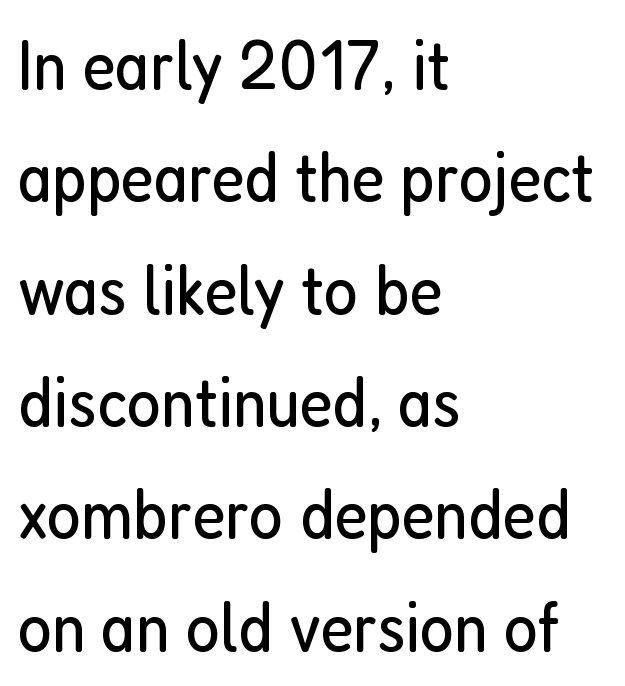
Ascenders rise straight up at ninety degrees. You could not count columns in this text — the font is proportionally spaced. Reading down the column, the eye jumps a familiar distance to each next line. Weight: not bold — regular or lighter.
